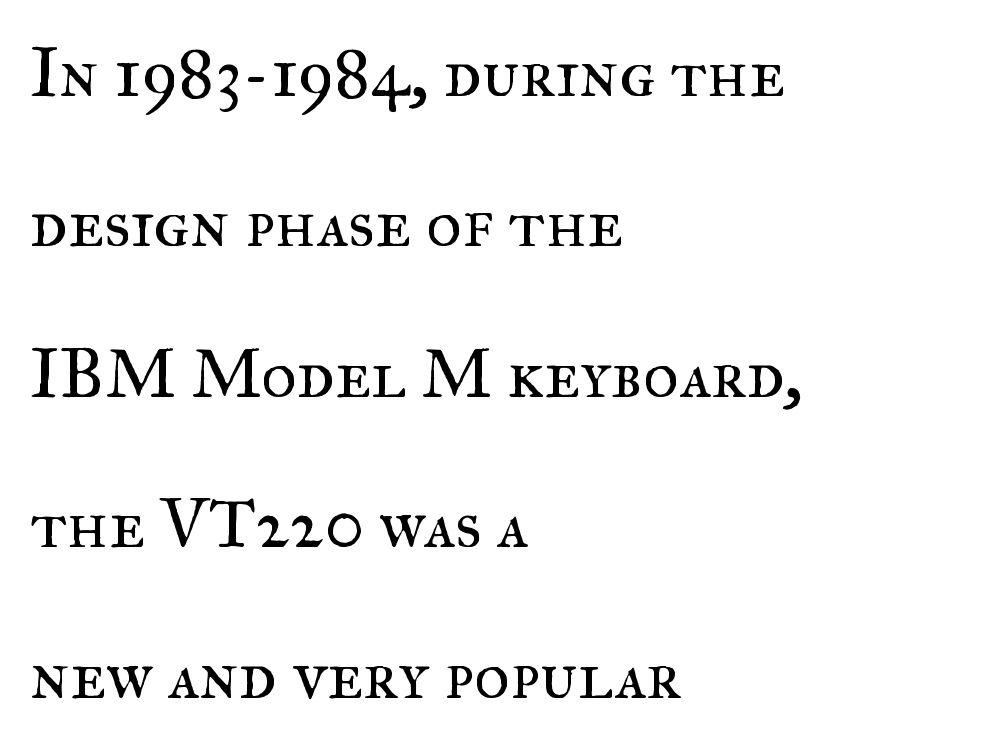
Q: Is the text bold? A: No.
Q: Is the text italic (slanted)? A: No, it is upright.
Q: Is the typeface a serif or a sans-serif typeface? A: Serif.
Q: Is the text underlined? A: No.
Q: How is the paragraph aligned? A: Left-aligned.
Q: Is the spacing between letters normal or unusually wide? A: Normal.
Q: Is the spacing between lines tight, normal or loose? A: Loose.
Q: Width (condensed, normal, or wide)? A: Normal.
Q: Stroke contrast? A: Medium.
Q: x-height? A: Small.
Q: Monospaced? A: No.
